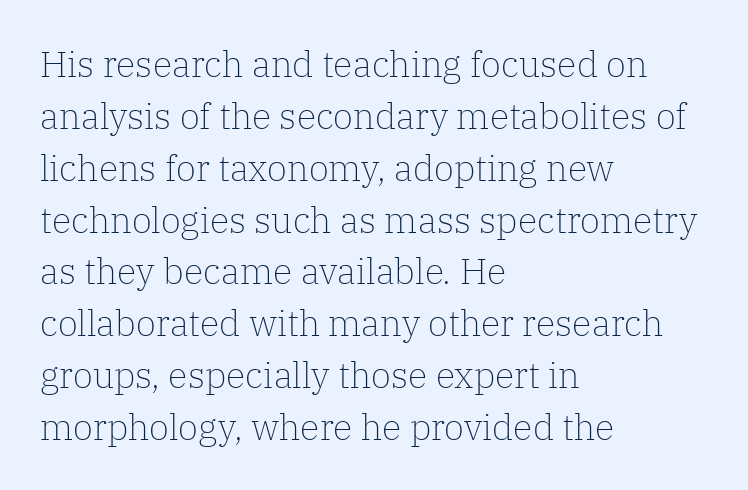
Q: Is the text bold? A: No.
Q: Is the text italic (slanted)? A: No, it is upright.
Q: Is the typeface a serif or a sans-serif typeface? A: Serif.
Q: Is the text underlined? A: No.
Q: How is the paragraph aligned? A: Left-aligned.
Q: Is the spacing between letters normal or unusually wide? A: Normal.
Q: Is the spacing between lines tight, normal or loose? A: Normal.
Q: Width (condensed, normal, or wide)? A: Normal.
Q: Stroke contrast? A: Low.
Q: x-height? A: Medium.
Q: Monospaced? A: No.
